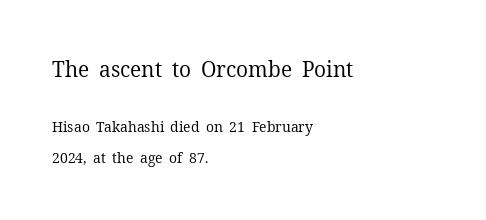
Q: Is the text bold? A: No.
Q: Is the text italic (slanted)? A: No, it is upright.
Q: Is the text underlined? A: No.
Q: How is the paragraph aligned? A: Left-aligned.
Q: Is the spacing between letters normal or unusually wide? A: Normal.
Q: Is the spacing between lines tight, normal or loose? A: Loose.
Q: Which block of text is set in a larger size, the first (top) or the second (bottom)? A: The first (top) one.
